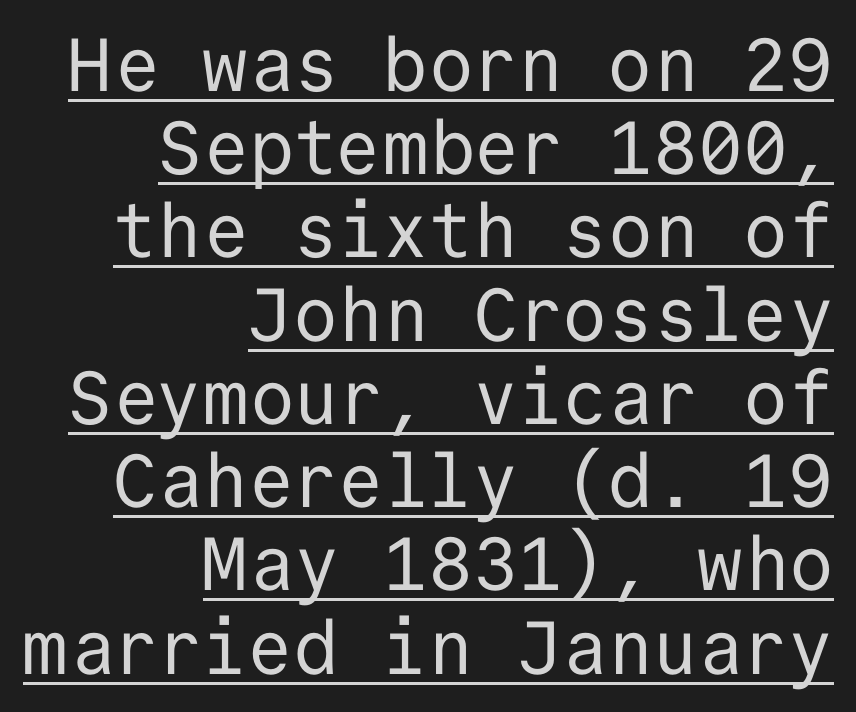
Q: Is the text bold? A: No.
Q: Is the text italic (slanted)? A: No, it is upright.
Q: Is the typeface a serif or a sans-serif typeface? A: Sans-serif.
Q: Is the text underlined? A: Yes.
Q: How is the paragraph aligned? A: Right-aligned.
Q: Is the spacing between letters normal or unusually wide? A: Normal.
Q: Is the spacing between lines tight, normal or loose? A: Tight.
Q: Width (condensed, normal, or wide)? A: Normal.
Q: Stroke contrast? A: Low.
Q: x-height? A: Medium.
Q: Monospaced? A: Yes.
